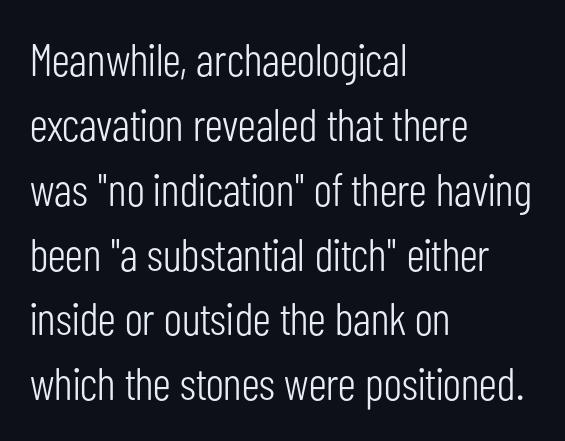
{"serif": "no", "italic": "no", "bold": "no", "weight": "light", "width": "condensed", "stroke_contrast": "low", "x_height": "medium", "monospaced": "no", "underline": "no", "align": "left", "line_spacing": "normal", "line_spacing_ratio": 1.41, "letter_spacing": "normal", "letter_spacing_em": 0.0, "glyph_px": 46}
